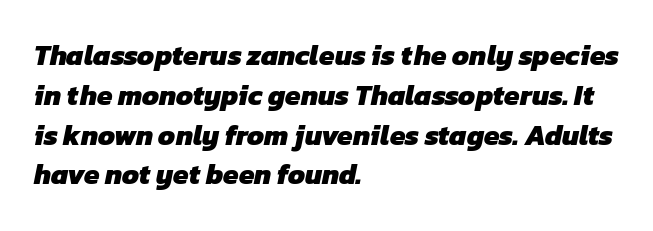
Q: Is the text bold? A: Yes.
Q: Is the typeface a serif or a sans-serif typeface? A: Sans-serif.
Q: Is the text underlined? A: No.
Q: How is the paragraph aligned? A: Left-aligned.
Q: Is the spacing between letters normal or unusually wide? A: Normal.
Q: Is the spacing between lines tight, normal or loose? A: Normal.
Q: Width (condensed, normal, or wide)? A: Normal.
Q: Stroke contrast? A: Low.
Q: x-height? A: Medium.
Q: Monospaced? A: No.
